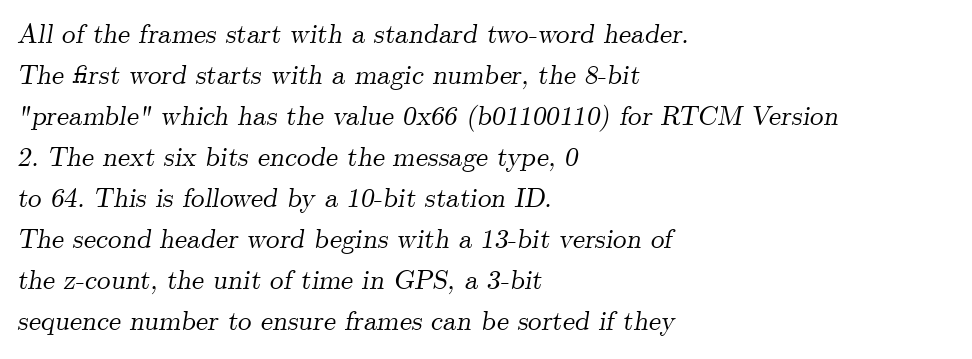
{"italic": "yes", "lean": "right", "slant_degrees": 9, "underline": "no", "align": "left", "line_spacing": "normal", "line_spacing_ratio": 1.52, "letter_spacing": "normal", "letter_spacing_em": 0.0, "glyph_px": 27}
